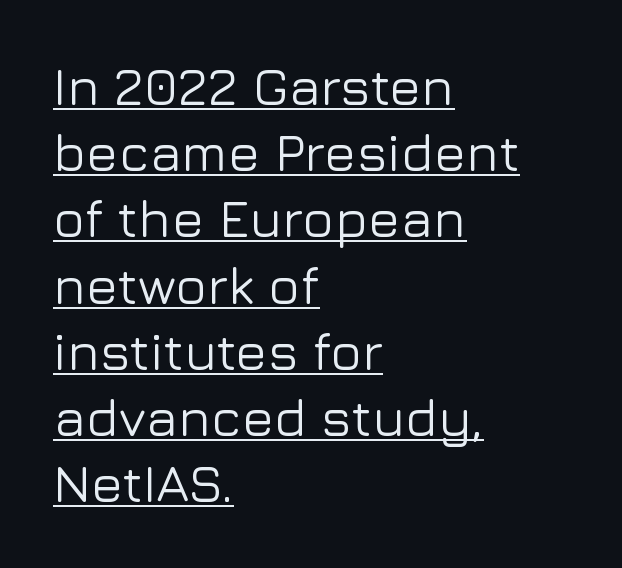
{"serif": "no", "italic": "no", "width": "normal", "stroke_contrast": "low", "x_height": "medium", "monospaced": "no", "underline": "yes", "align": "left", "line_spacing": "normal", "line_spacing_ratio": 1.25, "letter_spacing": "normal", "letter_spacing_em": 0.0, "glyph_px": 53}
